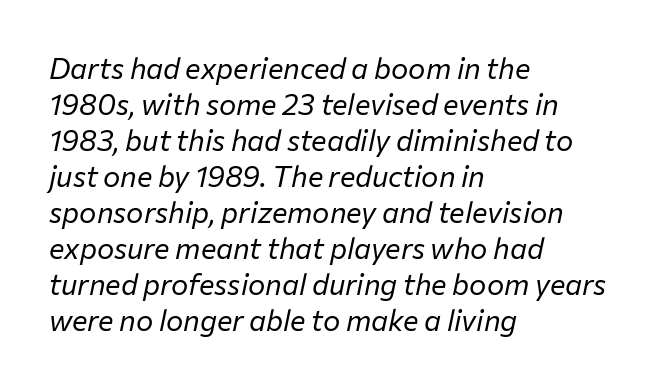
The image shows 29 px regular-weight type, italic (leaning right); set left-aligned, line spacing 1.24x, normal letter spacing, not underlined; low stroke contrast and a medium x-height.
